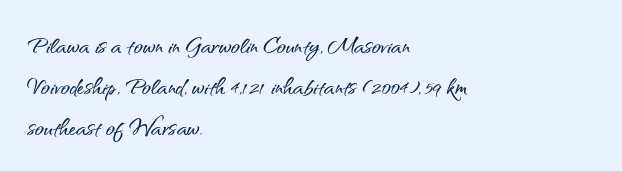
The image shows 30 px sans-serif type; set left-aligned, normal line spacing (1.36x), normal letter spacing, not underlined; medium stroke contrast and a small x-height.
